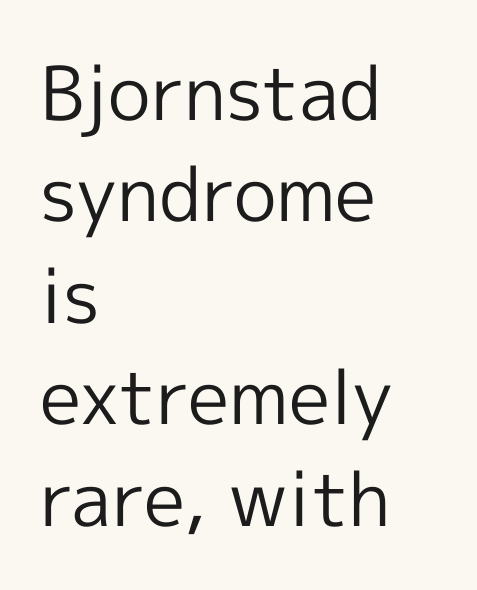
{"serif": "no", "italic": "no", "bold": "no", "weight": "regular", "width": "normal", "x_height": "medium", "monospaced": "no", "underline": "no", "align": "left", "line_spacing": "normal", "line_spacing_ratio": 1.37, "letter_spacing": "normal", "letter_spacing_em": 0.0, "glyph_px": 74}
